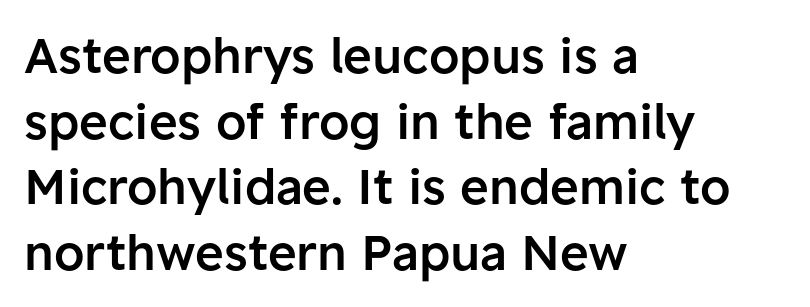
{"serif": "no", "italic": "no", "bold": "semi", "weight": "semibold", "width": "normal", "stroke_contrast": "low", "x_height": "medium", "monospaced": "no", "underline": "no", "align": "left", "line_spacing": "normal", "line_spacing_ratio": 1.34, "letter_spacing": "normal", "letter_spacing_em": 0.0, "glyph_px": 49}
